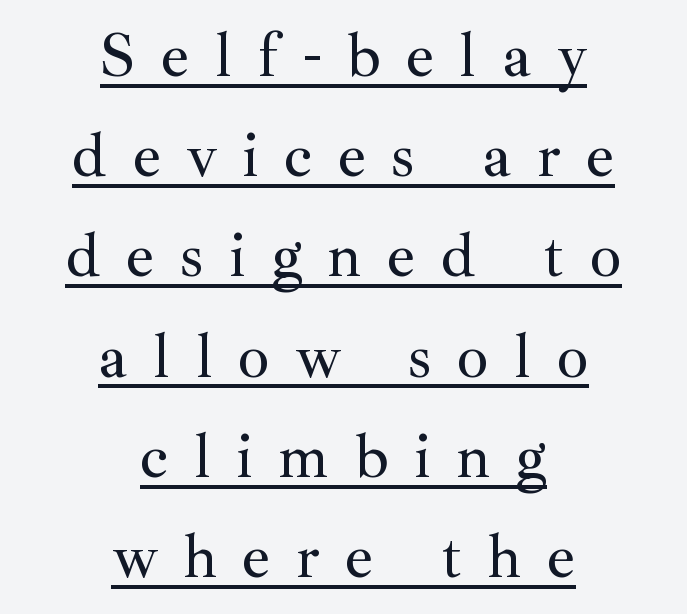
{"serif": "yes", "italic": "no", "width": "normal", "stroke_contrast": "medium", "x_height": "small", "monospaced": "no", "underline": "yes", "align": "center", "line_spacing": "normal", "line_spacing_ratio": 1.59, "letter_spacing": "wide", "letter_spacing_em": 0.4, "glyph_px": 63}
